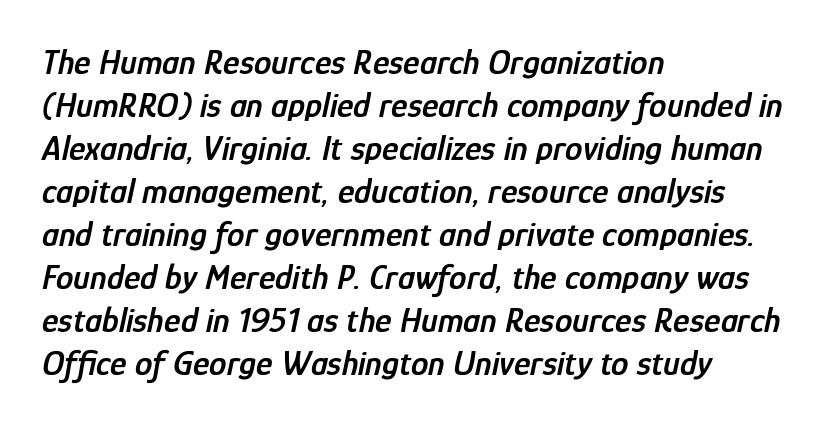
The rendering uses natural spacing where letterforms have individual widths. As a designer I'd log this as weight 600, semibold. When letters slant like this, we call the style italic. Tracking value appears to be zero — textbook default spacing. Any mark beneath the type? The region is blank.
